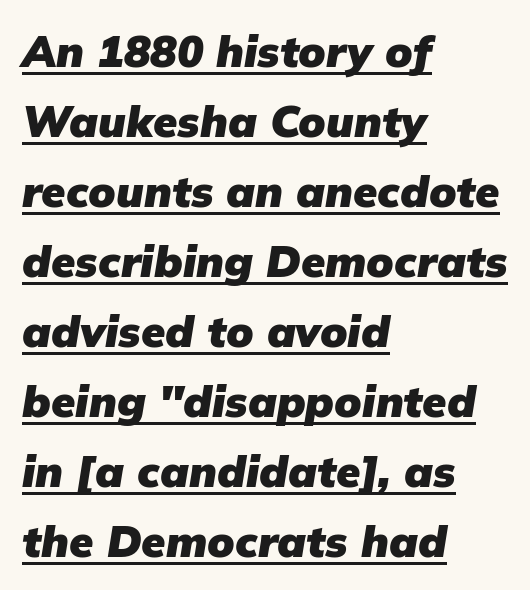
Q: Is the text bold? A: Yes.
Q: Is the typeface a serif or a sans-serif typeface? A: Sans-serif.
Q: Is the text underlined? A: Yes.
Q: How is the paragraph aligned? A: Left-aligned.
Q: Is the spacing between letters normal or unusually wide? A: Normal.
Q: Is the spacing between lines tight, normal or loose? A: Normal.
Q: Width (condensed, normal, or wide)? A: Normal.
Q: Stroke contrast? A: Low.
Q: x-height? A: Medium.
Q: Monospaced? A: No.
